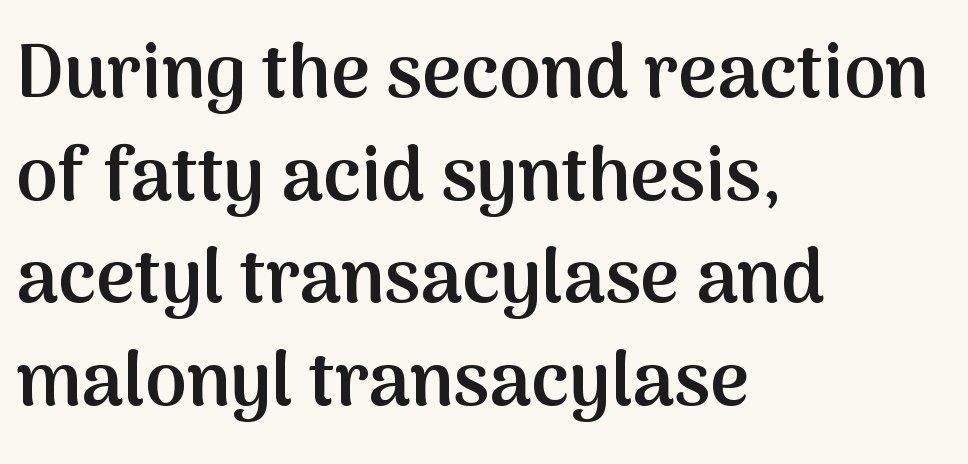
A semibold gives these letters moderate extra thickness, short of bold. Default kerning and tracking; the words read as compact shapes. Line spacing here is normal. Glance below the letters and you will spot only blank space. Horizontal alignment here is leftward, the default for most running prose. Varying glyph widths throughout — classic text-font behaviour.
